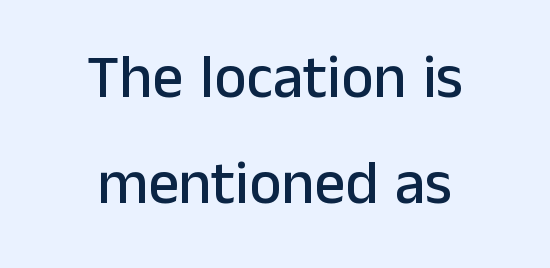
{"serif": "no", "italic": "no", "width": "normal", "stroke_contrast": "low", "x_height": "medium", "monospaced": "no", "underline": "no", "align": "center", "line_spacing_ratio": 1.74, "letter_spacing": "normal", "letter_spacing_em": 0.0, "glyph_px": 61}
